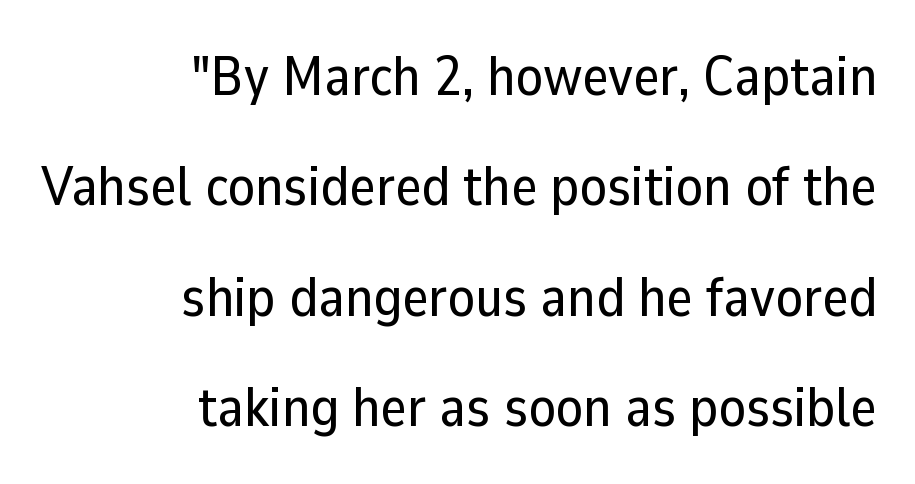
{"serif": "no", "italic": "no", "width": "normal", "stroke_contrast": "low", "x_height": "medium", "monospaced": "no", "underline": "no", "align": "right", "line_spacing": "loose", "line_spacing_ratio": 1.97, "letter_spacing": "normal", "letter_spacing_em": 0.0, "glyph_px": 56}
